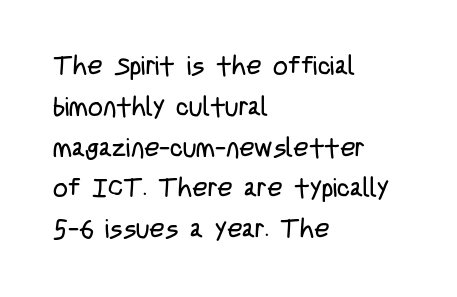
The image shows 26 px text type, upright; set left-aligned, normal line spacing (1.57x), normal letter spacing, not underlined.
